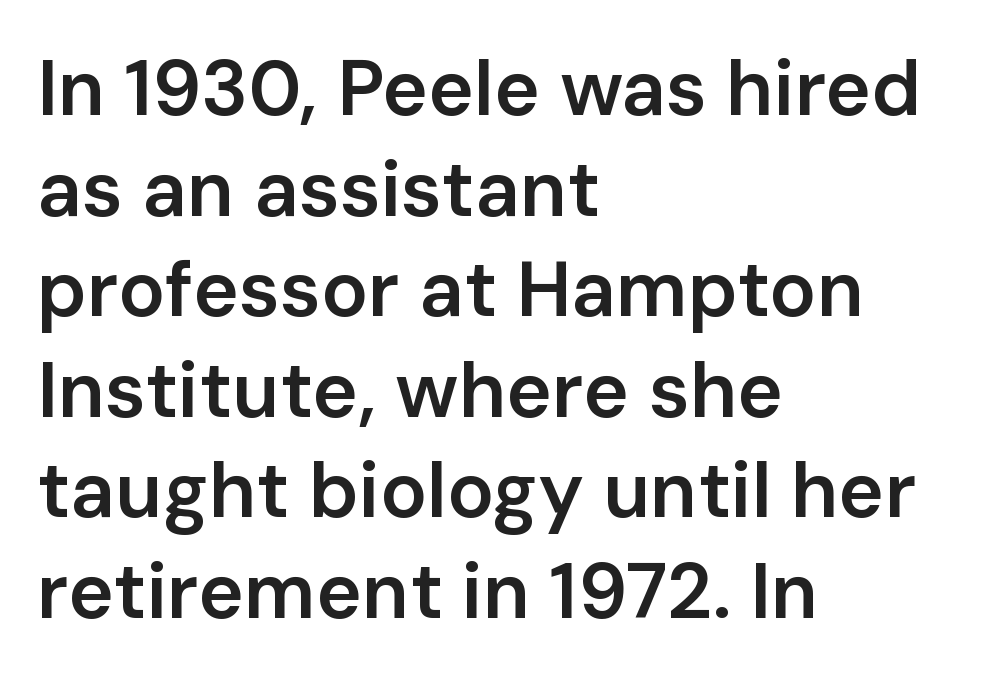
The image shows 78 px semibold sans-serif type, upright; set left-aligned, normal line spacing (1.29x), normal letter spacing, not underlined; low stroke contrast and a medium x-height.
